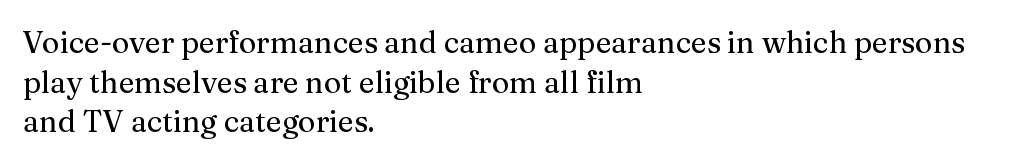
The image shows 30 px serif type, upright; set left-aligned, normal line spacing (1.32x), normal letter spacing, not underlined; medium stroke contrast and a medium x-height.
